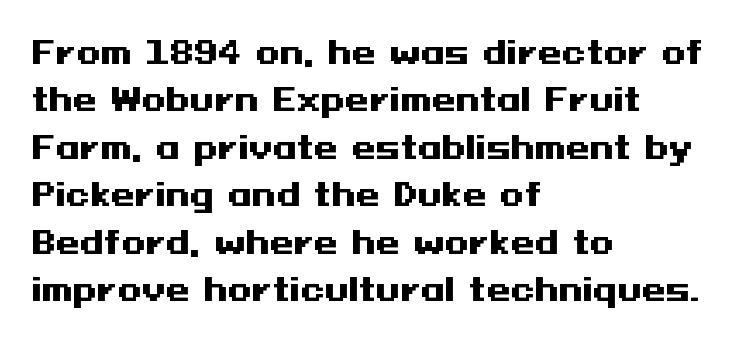
Q: Is the text bold? A: Yes.
Q: Is the text italic (slanted)? A: No, it is upright.
Q: Is the typeface a serif or a sans-serif typeface? A: Sans-serif.
Q: Is the text underlined? A: No.
Q: How is the paragraph aligned? A: Left-aligned.
Q: Is the spacing between letters normal or unusually wide? A: Normal.
Q: Is the spacing between lines tight, normal or loose? A: Normal.
Q: Width (condensed, normal, or wide)? A: Wide.
Q: Stroke contrast? A: Medium.
Q: x-height? A: Medium.
